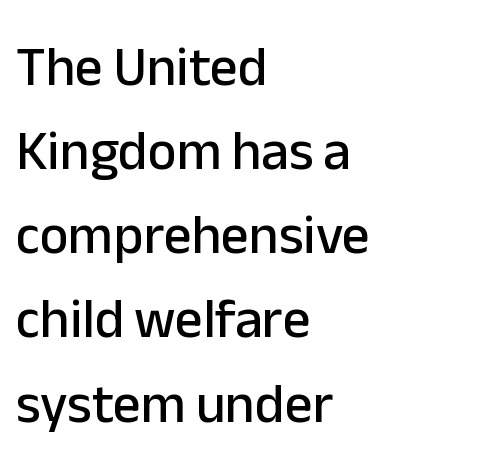
Q: Is the text italic (slanted)? A: No, it is upright.
Q: Is the typeface a serif or a sans-serif typeface? A: Sans-serif.
Q: Is the text underlined? A: No.
Q: How is the paragraph aligned? A: Left-aligned.
Q: Is the spacing between letters normal or unusually wide? A: Normal.
Q: Is the spacing between lines tight, normal or loose? A: Normal.
Q: Width (condensed, normal, or wide)? A: Normal.
Q: Stroke contrast? A: Low.
Q: x-height? A: Medium.
Q: Monospaced? A: No.
